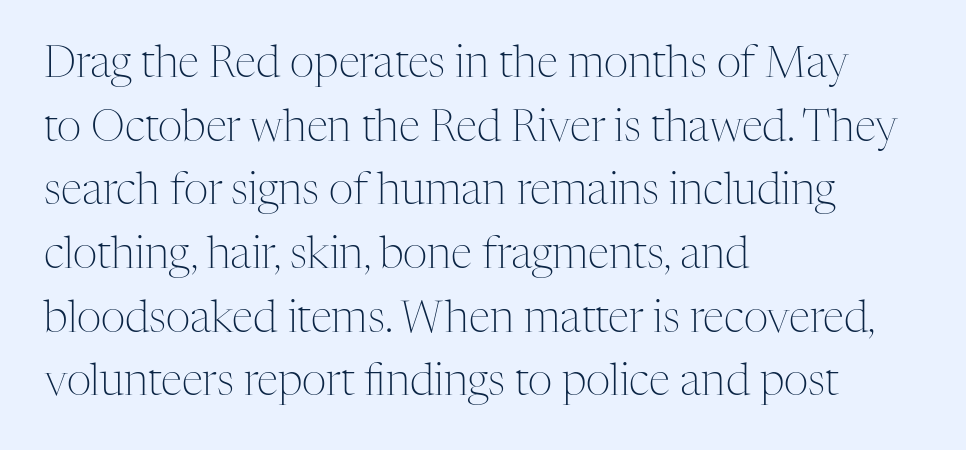
{"serif": "yes", "italic": "no", "bold": "no", "weight": "light", "width": "normal", "stroke_contrast": "medium", "x_height": "medium", "monospaced": "no", "underline": "no", "align": "left", "line_spacing": "normal", "line_spacing_ratio": 1.48, "letter_spacing": "normal", "letter_spacing_em": 0.0, "glyph_px": 43}
